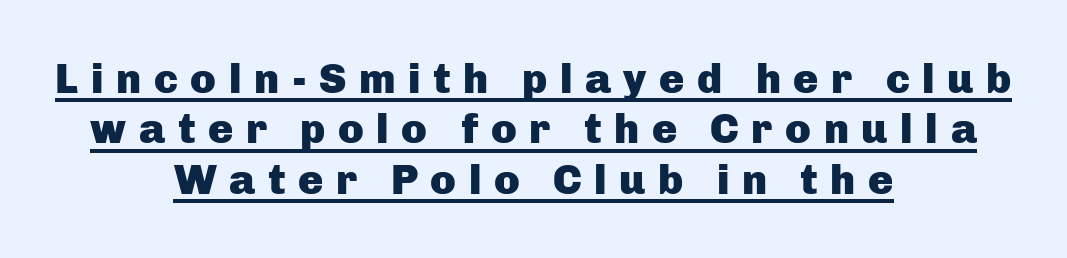
Q: Is the text bold? A: Yes.
Q: Is the text italic (slanted)? A: No, it is upright.
Q: Is the typeface a serif or a sans-serif typeface? A: Sans-serif.
Q: Is the text underlined? A: Yes.
Q: How is the paragraph aligned? A: Centered.
Q: Is the spacing between letters normal or unusually wide? A: Unusually wide.
Q: Width (condensed, normal, or wide)? A: Normal.
Q: Stroke contrast? A: Low.
Q: x-height? A: Medium.
Q: Monospaced? A: No.
